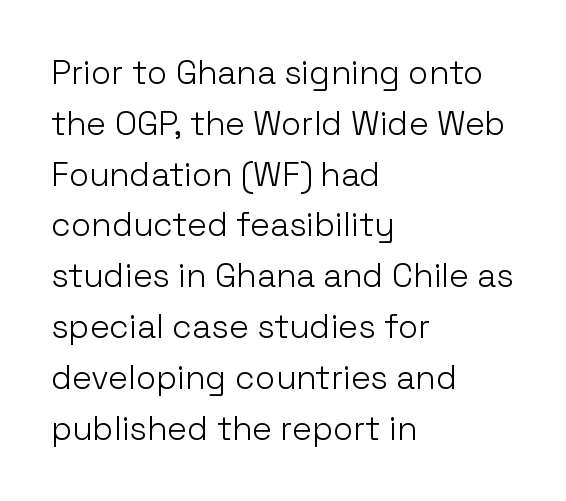
The image shows 33 px light sans-serif type, upright; set left-aligned, normal line spacing (1.54x), normal letter spacing, not underlined; low stroke contrast and a medium x-height.
